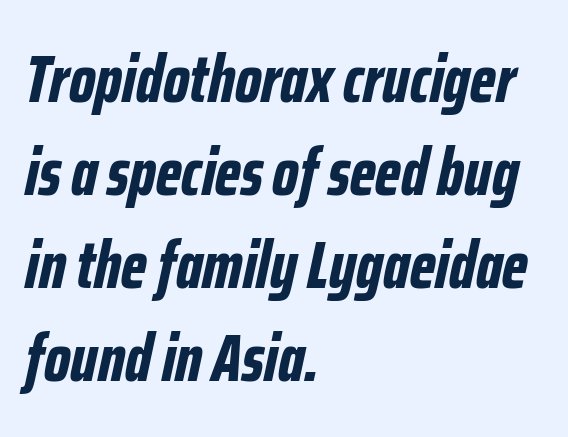
The image shows 67 px bold, condensed type, italic (leaning right); set left-aligned, normal line spacing (1.39x), normal letter spacing, not underlined; low stroke contrast and a medium x-height.
